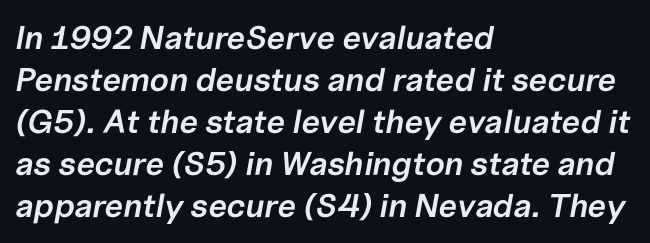
Q: Is the text bold? A: Semi-bold.
Q: Is the text italic (slanted)? A: Yes, it leans right by about 10 degrees.
Q: Is the text underlined? A: No.
Q: How is the paragraph aligned? A: Left-aligned.
Q: Is the spacing between letters normal or unusually wide? A: Normal.
Q: Is the spacing between lines tight, normal or loose? A: Normal.
Q: Width (condensed, normal, or wide)? A: Normal.
Q: Stroke contrast? A: Low.
Q: x-height? A: Medium.
Q: Monospaced? A: No.
